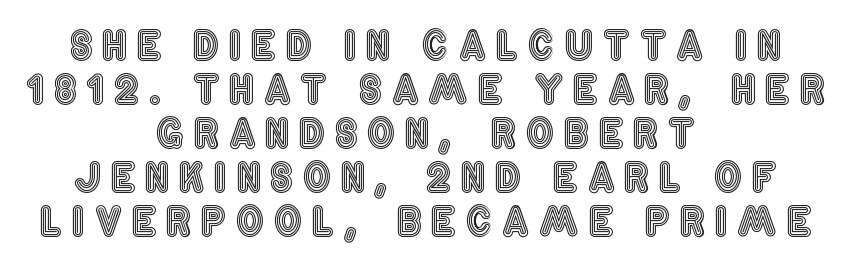
This sample has the flowing, uneven cadence of proportional lettering. Someone cranked the tracking dial way up on this one. The lines are packed closely together with very little leading. Just letters on the line, the space beneath them empty.
